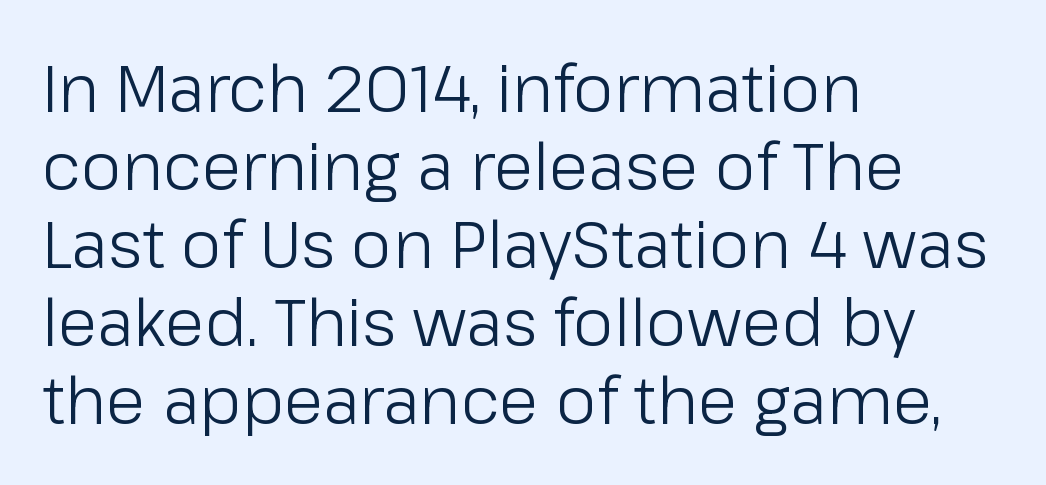
A light-to-regular cut is what we see here. Think of a printed novel: that variable character pitch is what you see here. Lines of text with bare space underneath. In CSS terms this would be text-align: left. Standard letterfit; no display-style spreading of the glyphs.
